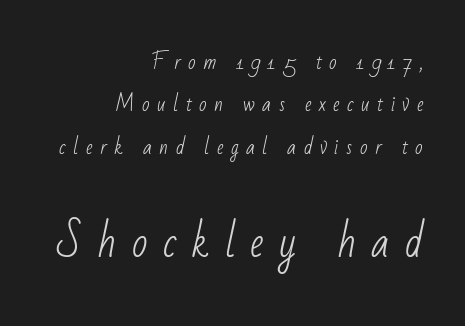
Short and long lines alike share a common ending point at right. The rendering uses natural spacing where letterforms have individual widths. Stroke terminals: plain, sans-serif. The designer gave the closing block more size than the opening block.
